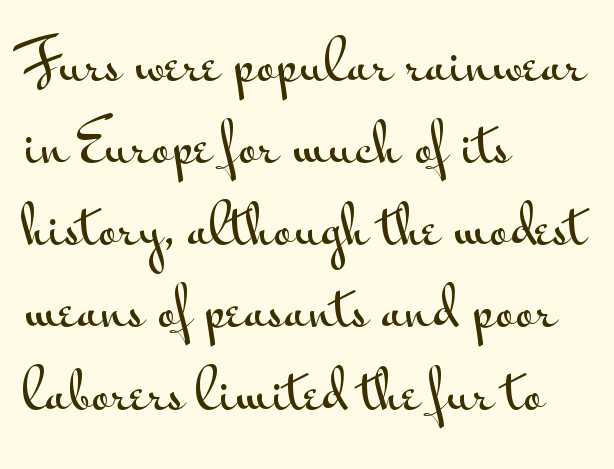
Note the varied advance widths — an 'i' is clearly narrower than an 'm'. These lines stack with their left ends in a neat column. The face used here is rendered with its standard letterfit. Observe the absence of serifs on each vertical stroke in this sample. Line spacing here is normal.
